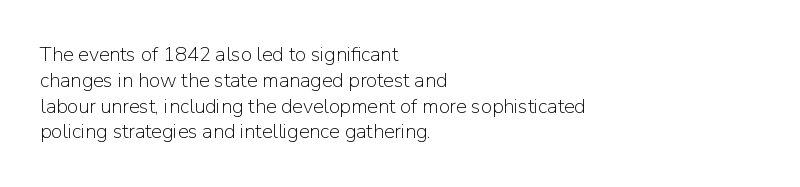
Interline gaps are of average width in this sample. Style check: upright. Tracking here is standard; glyphs follow each other at the usual distance. Stroke mass is kept to a normal reading level or below. Beneath every word, the page is bare. Leftover space on each line is placed entirely after the last word.
